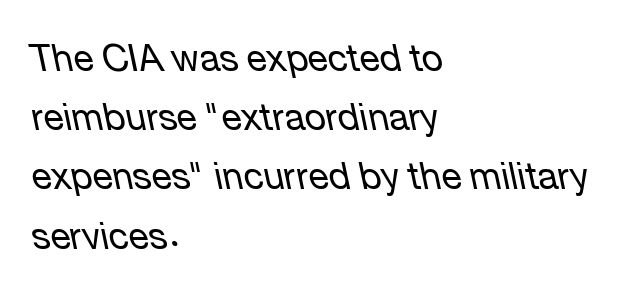
{"italic": "yes", "lean": "left", "slant_degrees": 12, "bold": "no", "weight": "regular", "width": "normal", "stroke_contrast": "low", "x_height": "medium", "monospaced": "no", "underline": "no", "align": "left", "line_spacing": "normal", "line_spacing_ratio": 1.6, "letter_spacing": "normal", "letter_spacing_em": 0.0, "glyph_px": 37}
